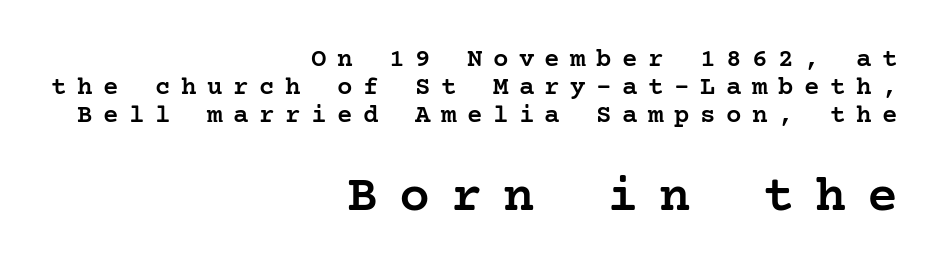
The image shows 52 px semibold serif type, upright; set right-aligned, tight line spacing (1.08x), unusually wide letter spacing (+0.4 em), not underlined; the second (bottom) block is 2.0x larger; low stroke contrast and a medium x-height.
